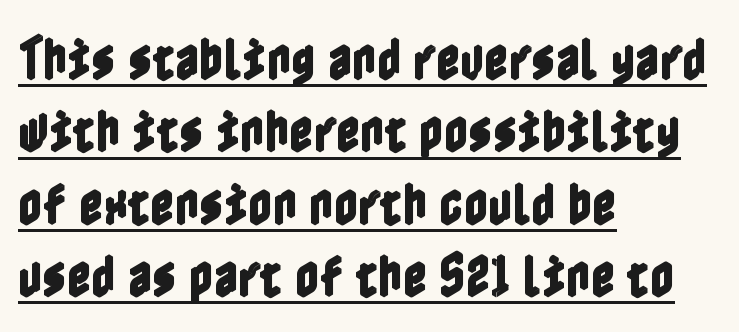
Q: Is the text italic (slanted)? A: No, it is upright.
Q: Is the text underlined? A: Yes.
Q: How is the paragraph aligned? A: Left-aligned.
Q: Is the spacing between letters normal or unusually wide? A: Normal.
Q: Is the spacing between lines tight, normal or loose? A: Normal.
Q: Width (condensed, normal, or wide)? A: Condensed.
Q: x-height? A: Medium.
